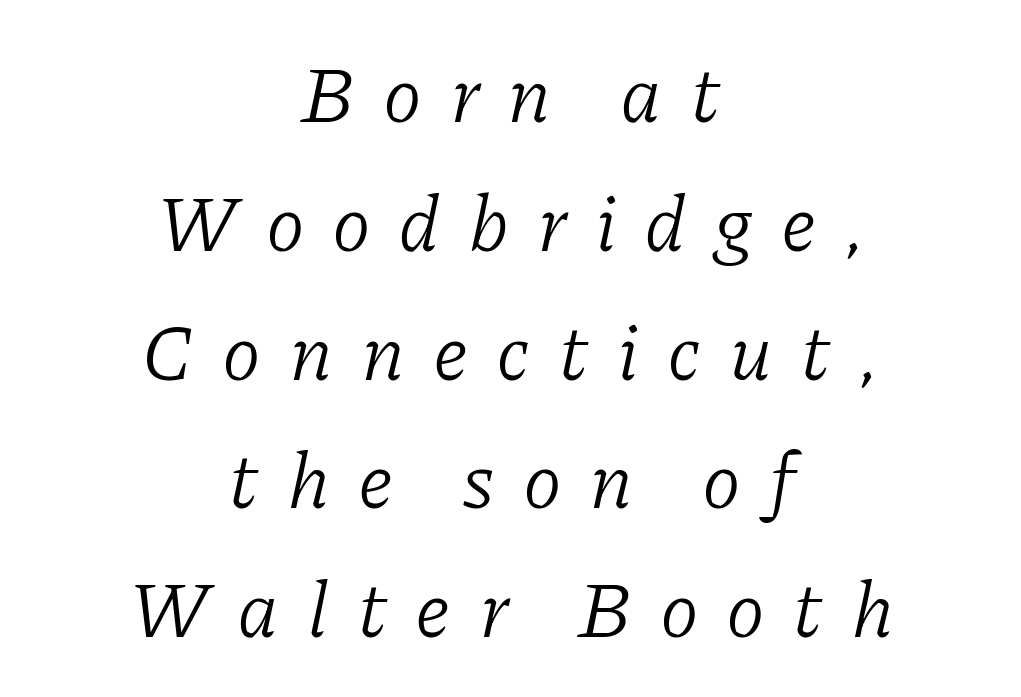
The image shows 79 px light serif type, italic (leaning right); set centered, normal line spacing (1.63x), unusually wide letter spacing (+0.35 em), not underlined; low stroke contrast and a medium x-height.
